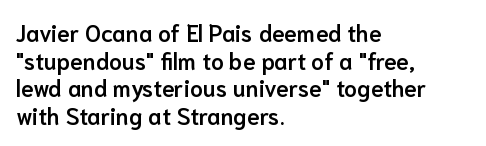
One-word summary of the alignment: left. The strokes are fattened partway — semibold, not bold. The letters stand straight up with perfectly vertical stems. The tracking reads as untouched default to a designer's eye.
